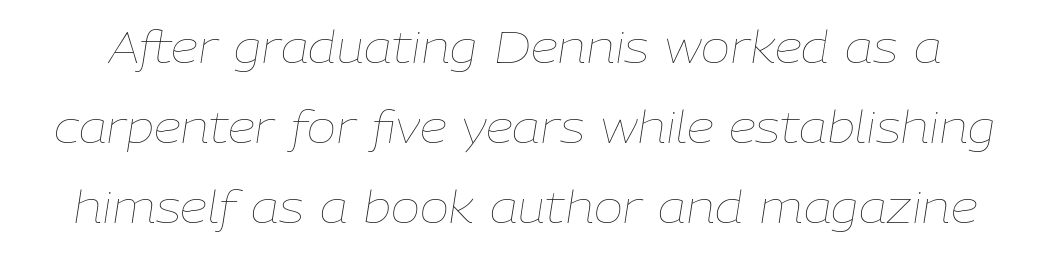
Q: Is the text bold? A: No.
Q: Is the text italic (slanted)? A: Yes, it leans right by about 9 degrees.
Q: Is the text underlined? A: No.
Q: Is the spacing between letters normal or unusually wide? A: Normal.
Q: Width (condensed, normal, or wide)? A: Normal.
Q: Stroke contrast? A: Low.
Q: x-height? A: Medium.
Q: Monospaced? A: No.
